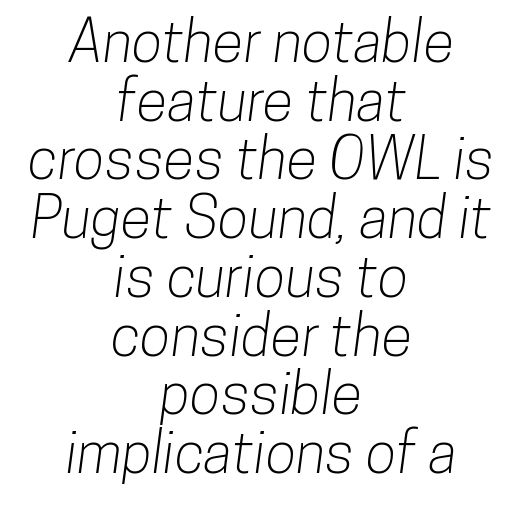
Line spacing here is tight. Any mark beneath the type? The region is blank. The rag falls on both sides of this text block equally. A typesetter would call this zero additional tracking. Typographically, this falls in the sans-serif category.
